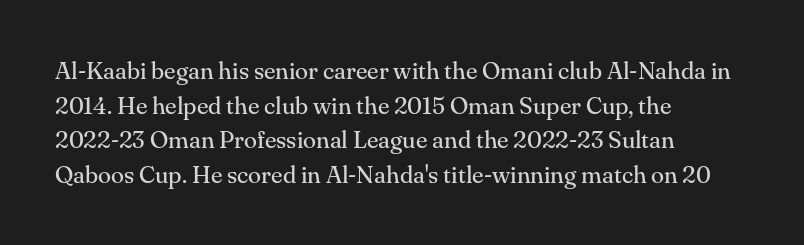
Q: Is the text bold? A: No.
Q: Is the text italic (slanted)? A: No, it is upright.
Q: Is the text underlined? A: No.
Q: How is the paragraph aligned? A: Left-aligned.
Q: Is the spacing between letters normal or unusually wide? A: Normal.
Q: Is the spacing between lines tight, normal or loose? A: Normal.
